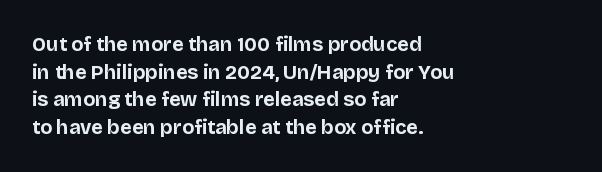
Is the letter spacing exaggerated? No — it looks like the ordinary default. Does the weight exceed regular? Yes, all the way to bold. Layout note: lines flush left. Notice how the stems are strictly vertical — no italics here.
